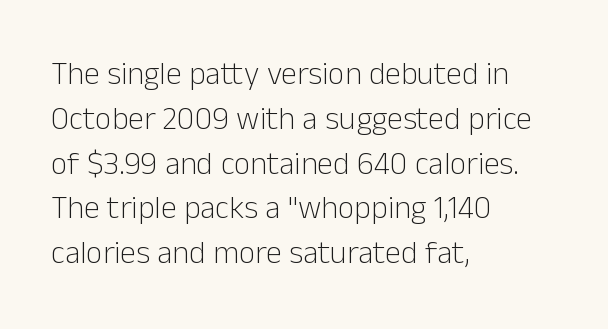
These lines are rendered in a variable-pitch font. Spacing between characters is what you'd get straight out of the box. The weight would be labelled regular, book, light, or lighter still. The specimen reads as upright at a glance. Bare-footed words on every line.
